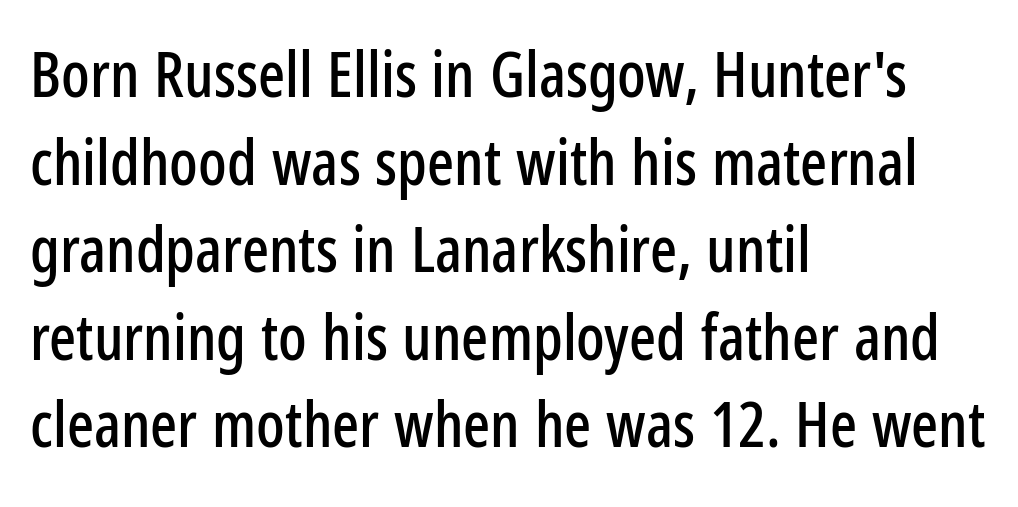
The image shows 63 px condensed sans-serif type, upright; set left-aligned, normal line spacing (1.39x), normal letter spacing, not underlined; low stroke contrast and a medium x-height.
